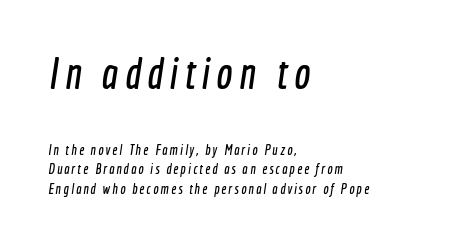
The image shows 43 px condensed sans-serif type; set left-aligned, normal line spacing (1.37x), not underlined; the first (top) block is 3.07x larger; a medium x-height.
